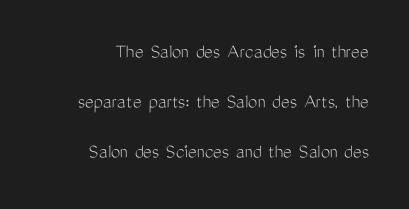
{"italic": "no", "bold": "no", "underline": "no", "line_spacing": "loose", "line_spacing_ratio": 2.38, "letter_spacing": "normal", "letter_spacing_em": 0.0, "glyph_px": 21}
